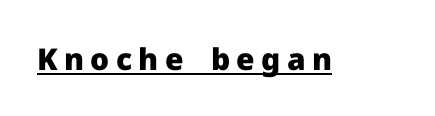
{"serif": "no", "italic": "no", "bold": "yes", "weight": "heavy", "width": "normal", "stroke_contrast": "low", "x_height": "medium", "monospaced": "no", "underline": "yes", "letter_spacing": "wide", "letter_spacing_em": 0.21, "glyph_px": 30}
